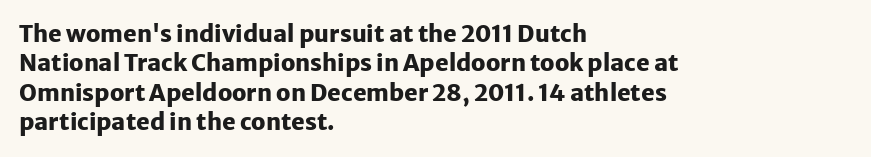
Q: Is the text bold? A: Yes.
Q: Is the text italic (slanted)? A: No, it is upright.
Q: Is the text underlined? A: No.
Q: How is the paragraph aligned? A: Left-aligned.
Q: Is the spacing between letters normal or unusually wide? A: Normal.
Q: Is the spacing between lines tight, normal or loose? A: Normal.
